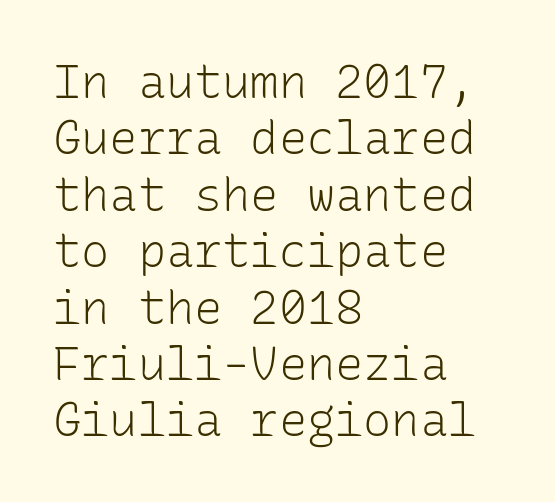
Each letter, wide or thin by design, is forced into the same width here. The passage shown is not bold in any degree. The rag falls on the right side of this text block. These lines were composed using upright roman letters. The passage shown has conventional tracking throughout.
